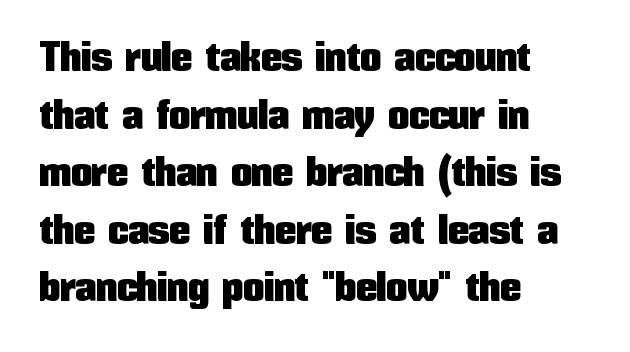
The image shows 42 px condensed sans-serif type, upright; set left-aligned, normal line spacing (1.37x), normal letter spacing, not underlined; low stroke contrast and a medium x-height.
